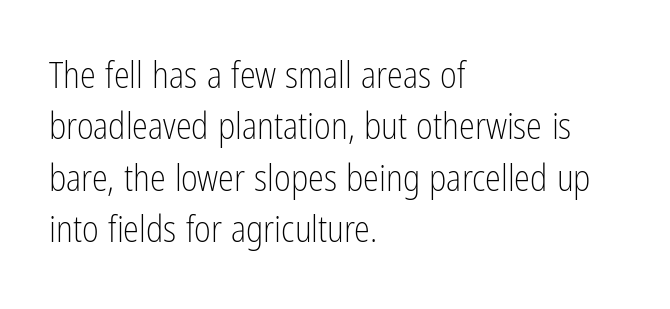
{"serif": "no", "italic": "no", "bold": "no", "weight": "light", "width": "condensed", "stroke_contrast": "low", "x_height": "medium", "monospaced": "no", "underline": "no", "align": "left", "line_spacing": "normal", "line_spacing_ratio": 1.43, "letter_spacing": "normal", "letter_spacing_em": 0.0, "glyph_px": 36}
